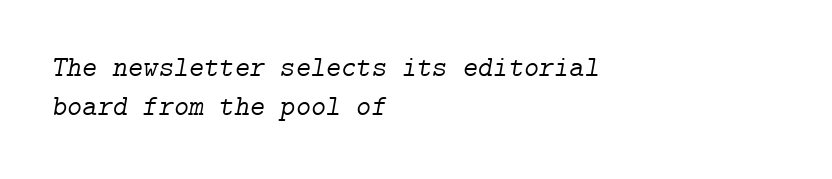
Q: Is the text bold? A: No.
Q: Is the text italic (slanted)? A: Yes, it leans right by about 9 degrees.
Q: Is the typeface a serif or a sans-serif typeface? A: Serif.
Q: Is the text underlined? A: No.
Q: How is the paragraph aligned? A: Left-aligned.
Q: Is the spacing between letters normal or unusually wide? A: Normal.
Q: Is the spacing between lines tight, normal or loose? A: Normal.
Q: Width (condensed, normal, or wide)? A: Normal.
Q: Stroke contrast? A: Low.
Q: x-height? A: Medium.
